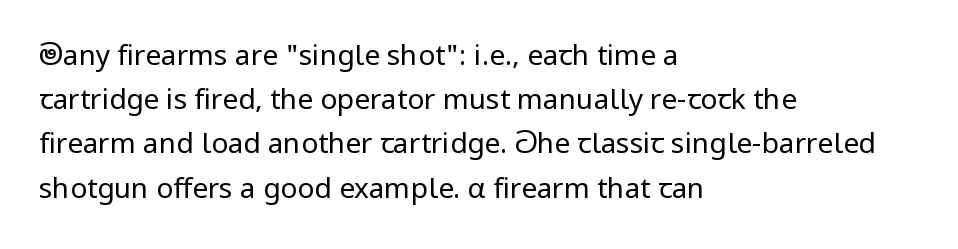
Horizontal alignment here is leftward, the default for most running prose. These lines were composed using upright roman letters. Proportional: the letters do not fall into vertical columns. Between one letter and the next there's only the usual sliver of space. The typeface has the unassuming heft of standard copy or less. The baseline area is clear.
